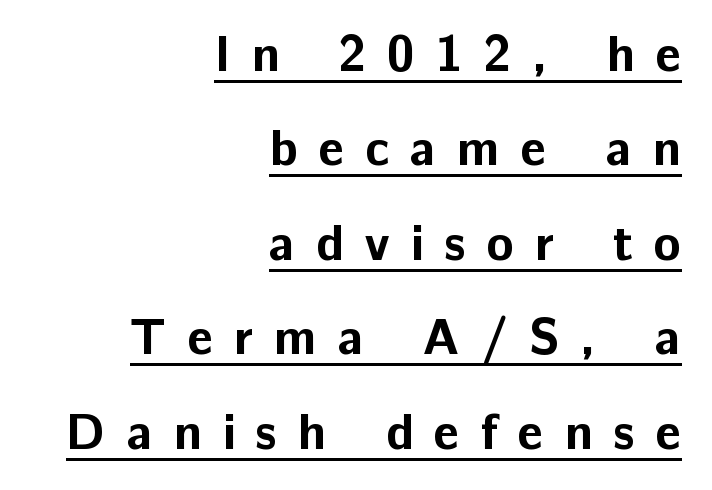
Q: Is the text bold? A: Yes.
Q: Is the text italic (slanted)? A: No, it is upright.
Q: Is the typeface a serif or a sans-serif typeface? A: Sans-serif.
Q: Is the text underlined? A: Yes.
Q: How is the paragraph aligned? A: Right-aligned.
Q: Is the spacing between letters normal or unusually wide? A: Unusually wide.
Q: Width (condensed, normal, or wide)? A: Normal.
Q: Stroke contrast? A: Low.
Q: x-height? A: Medium.
Q: Monospaced? A: No.
